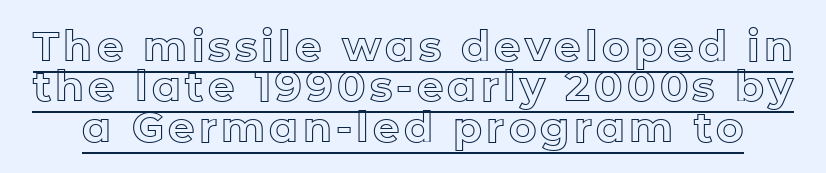
The image shows 42 px text type, upright; set tight line spacing (0.96x), underlined; a medium x-height.
